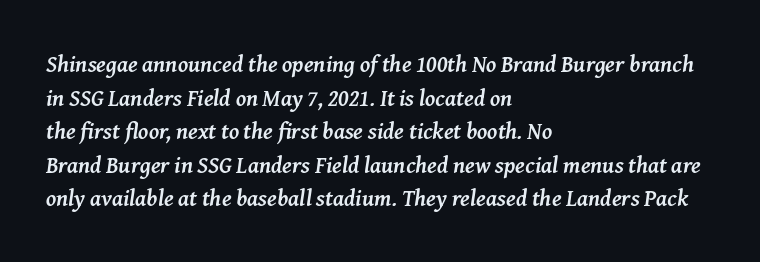
The image shows 23 px bold type, italic (leaning right); set left-aligned, normal line spacing (1.46x), normal letter spacing, not underlined.
